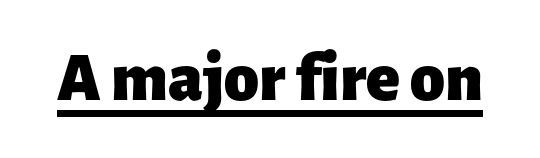
Q: Is the text bold? A: Yes.
Q: Is the text italic (slanted)? A: No, it is upright.
Q: Is the typeface a serif or a sans-serif typeface? A: Sans-serif.
Q: Is the text underlined? A: Yes.
Q: Is the spacing between letters normal or unusually wide? A: Normal.
Q: Width (condensed, normal, or wide)? A: Normal.
Q: Stroke contrast? A: Low.
Q: x-height? A: Medium.
Q: Monospaced? A: No.
